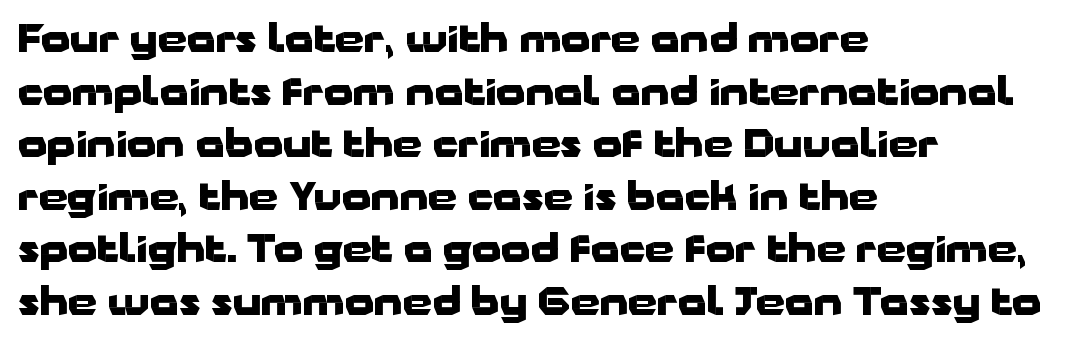
{"serif": "no", "italic": "no", "bold": "yes", "weight": "heavy", "width": "wide", "stroke_contrast": "low", "x_height": "medium", "monospaced": "no", "underline": "no", "align": "left", "line_spacing": "normal", "line_spacing_ratio": 1.42, "letter_spacing": "normal", "letter_spacing_em": 0.0, "glyph_px": 37}
